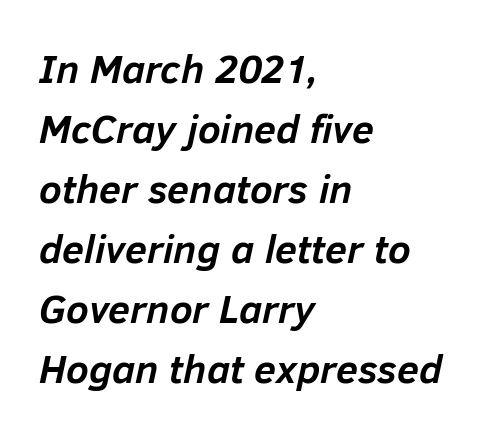
{"italic": "yes", "lean": "right", "slant_degrees": 12, "bold": "yes", "weight": "semibold", "width": "normal", "stroke_contrast": "low", "x_height": "medium", "monospaced": "no", "underline": "no", "align": "left", "line_spacing": "normal", "line_spacing_ratio": 1.5, "letter_spacing": "normal", "letter_spacing_em": 0.0, "glyph_px": 40}
